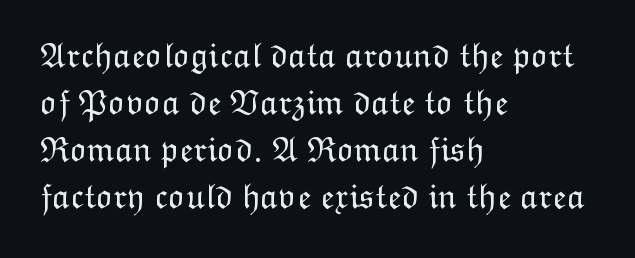
{"italic": "no", "bold": "no", "weight": "light", "width": "normal", "stroke_contrast": "low", "x_height": "medium", "monospaced": "no", "underline": "no", "align": "left", "line_spacing": "normal", "line_spacing_ratio": 1.31, "letter_spacing": "normal", "letter_spacing_em": 0.0, "glyph_px": 36}
